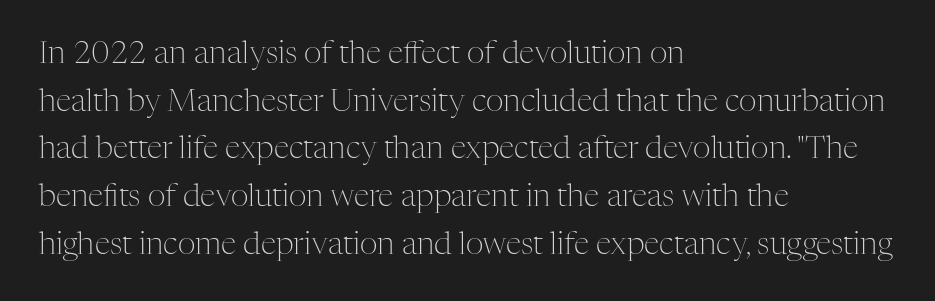
{"serif": "yes", "italic": "no", "bold": "no", "weight": "light", "width": "normal", "stroke_contrast": "medium", "x_height": "medium", "monospaced": "no", "underline": "no", "align": "left", "line_spacing": "normal", "line_spacing_ratio": 1.54, "letter_spacing": "normal", "letter_spacing_em": 0.0, "glyph_px": 31}
